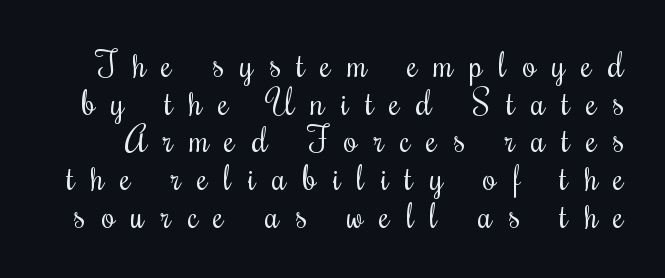
The face used here is proportionally spaced, like ordinary book or web type. What's the leading like? Squeezed, with rows nearly overlapping. No chunkiness to these letters — they're not bold. Words float on clear page, feet unadorned. The face used here is rendered with a markedly widened letterfit.
